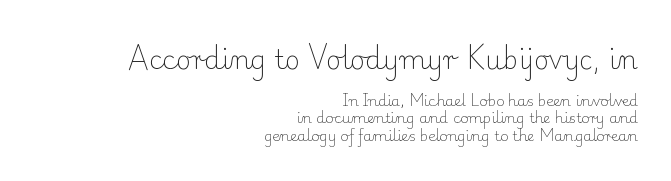
Q: Is the text bold? A: No.
Q: Is the text italic (slanted)? A: No, it is upright.
Q: Is the text underlined? A: No.
Q: How is the paragraph aligned? A: Right-aligned.
Q: Is the spacing between letters normal or unusually wide? A: Normal.
Q: Is the spacing between lines tight, normal or loose? A: Normal.
Q: Which block of text is set in a larger size, the first (top) or the second (bottom)? A: The first (top) one.
